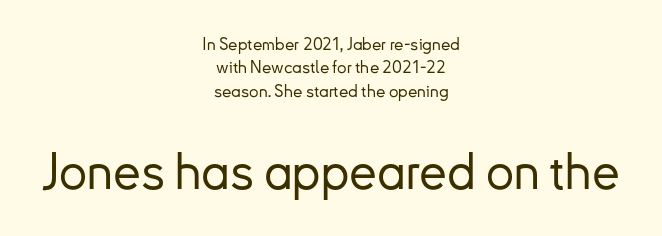
A normal amount of white space separates one row of letters from the next. The letters stand upright; this is a roman face. Is the block centered? Yes — each line is placed symmetrically about the middle. Default kerning and tracking; the words read as compact shapes. Which chunk is bigger? The second one — the bottom block dwarfs the top.
